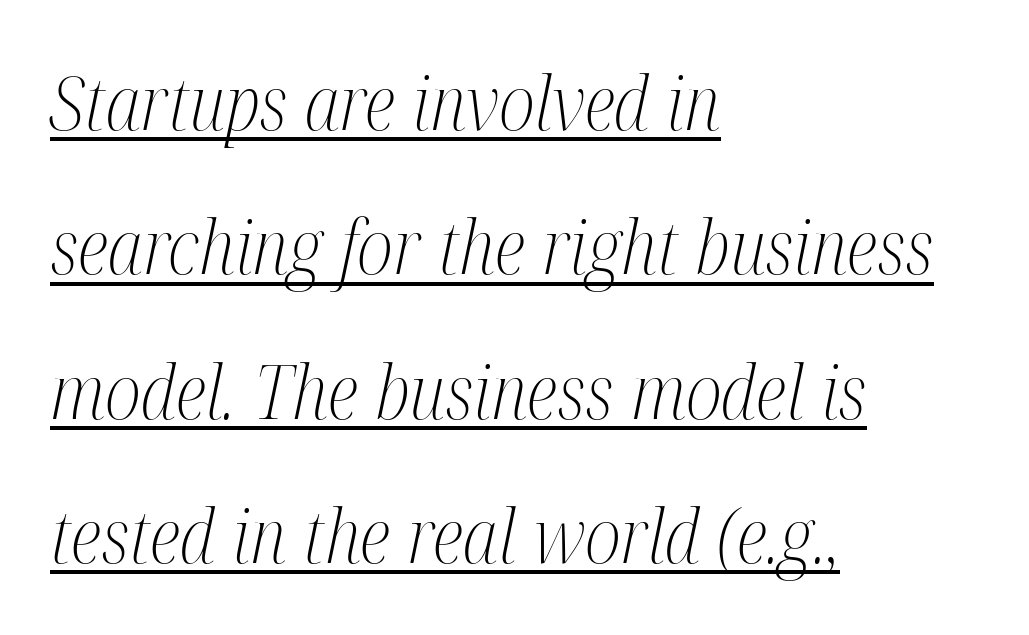
Q: Is the text bold? A: No.
Q: Is the text italic (slanted)? A: Yes, it leans right by about 12 degrees.
Q: Is the typeface a serif or a sans-serif typeface? A: Serif.
Q: Is the text underlined? A: Yes.
Q: How is the paragraph aligned? A: Left-aligned.
Q: Is the spacing between letters normal or unusually wide? A: Normal.
Q: Is the spacing between lines tight, normal or loose? A: Loose.
Q: Width (condensed, normal, or wide)? A: Condensed.
Q: Stroke contrast? A: Medium.
Q: x-height? A: Medium.
Q: Monospaced? A: No.
